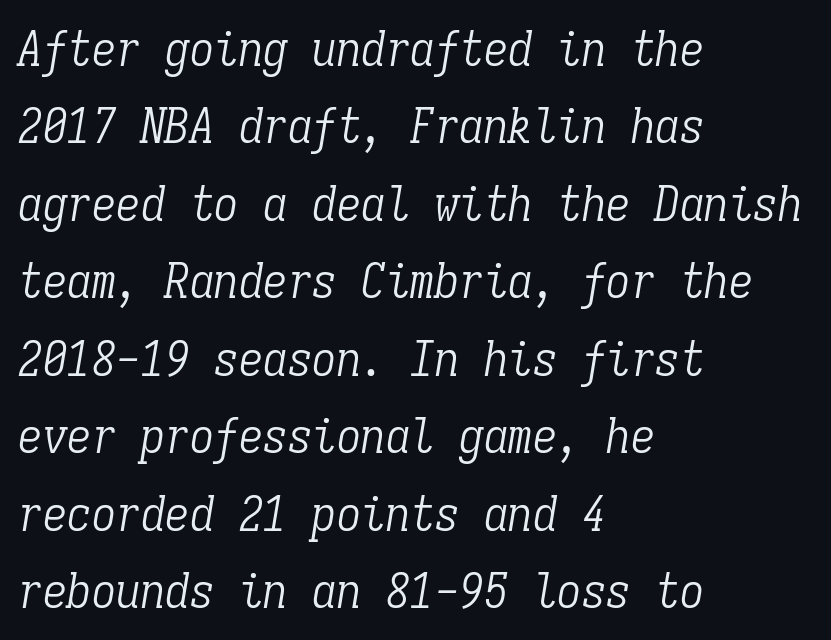
The image shows 49 px light, condensed serif type, italic (leaning right), monospaced; set left-aligned, normal line spacing (1.58x), normal letter spacing, not underlined; low stroke contrast and a medium x-height.
